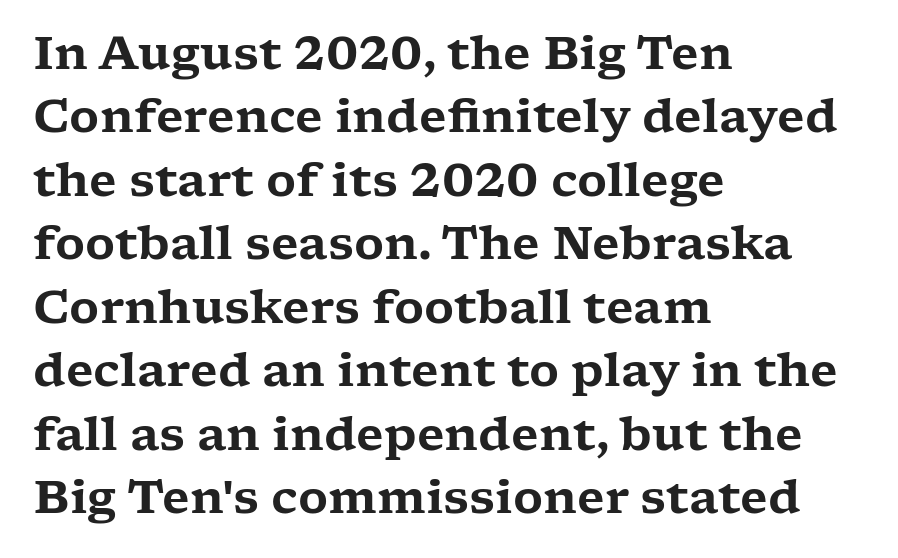
{"serif": "yes", "italic": "no", "width": "wide", "stroke_contrast": "low", "x_height": "medium", "monospaced": "no", "underline": "no", "align": "left", "line_spacing": "normal", "line_spacing_ratio": 1.38, "letter_spacing": "normal", "letter_spacing_em": 0.0, "glyph_px": 46}
